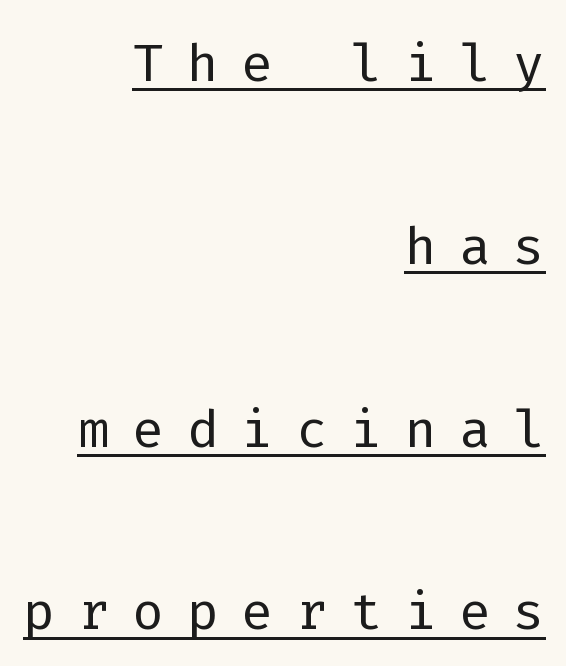
The image shows 74 px light sans-serif type, upright, monospaced; set right-aligned, loose line spacing (2.47x), unusually wide letter spacing (+0.31 em), underlined; low stroke contrast and a medium x-height.
